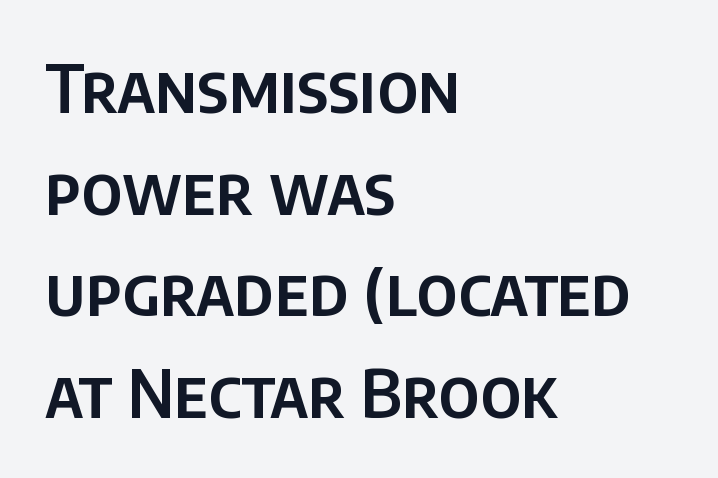
The baseline area is clear. Standard letterfit; no display-style spreading of the glyphs. Here the designer chose a conventional face with non-uniform glyph widths. The lettering holds an erect, upright posture throughout. No feet cap the strokes, marking this as sans-serif type. A typesetter would call this leading conventional body-copy spacing.
